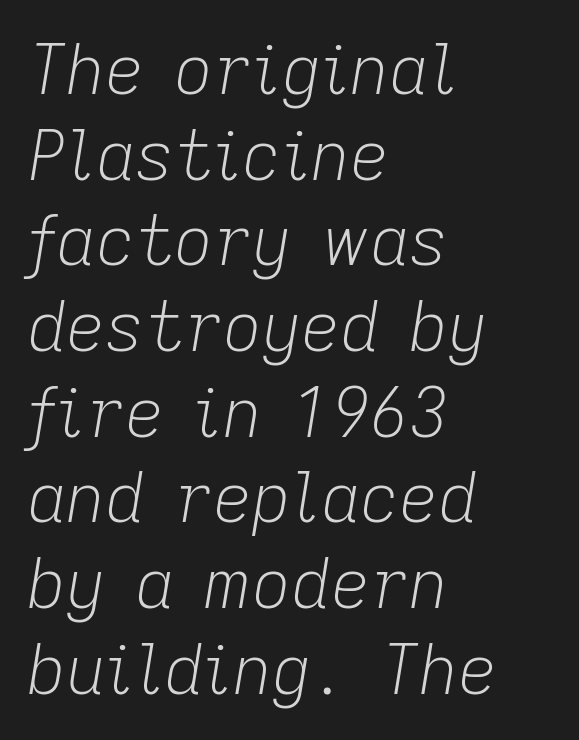
{"italic": "yes", "lean": "right", "slant_degrees": 9, "bold": "no", "weight": "light", "width": "normal", "stroke_contrast": "low", "x_height": "medium", "monospaced": "no", "underline": "no", "align": "left", "line_spacing": "normal", "line_spacing_ratio": 1.26, "letter_spacing": "normal", "letter_spacing_em": 0.0, "glyph_px": 68}
